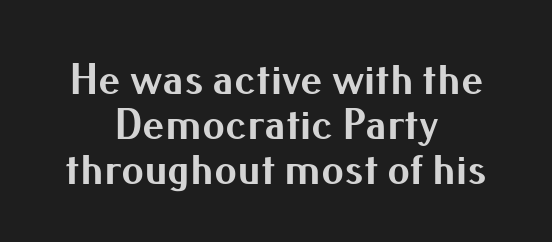
The rendering positions every line midway between the sides. Upright lettering throughout. These lines huddle together more closely than default settings would place them. Letterform terminals end flat and unadorned throughout the passage.
